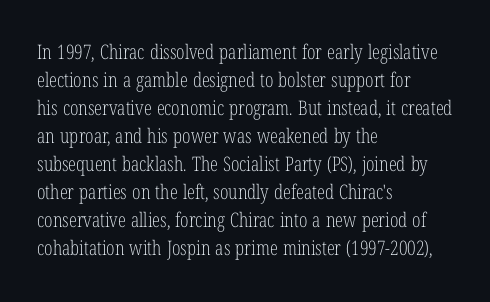
A roman cut, with each character standing at attention. Compared with a centered layout, this one pins lines to the left instead. Evenly set lines give the paragraph a standard silhouette. Heft: none added — not bold. The baseline area is clear.
